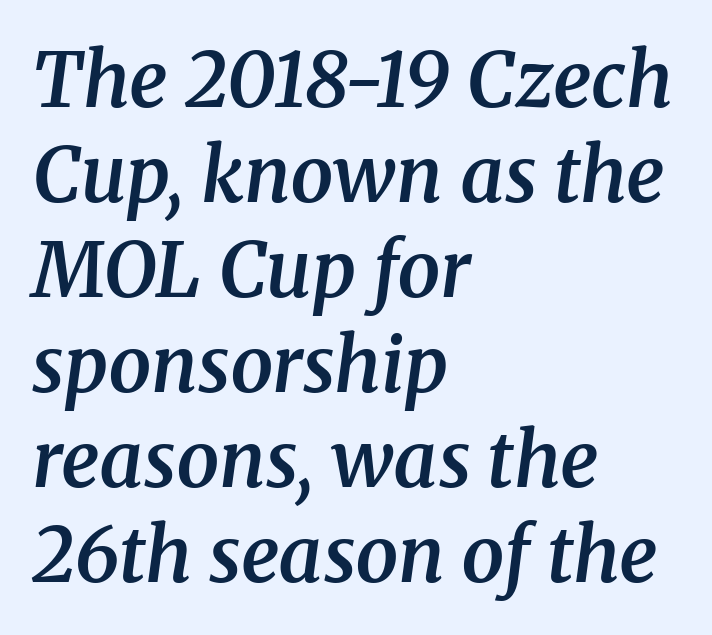
Tracking value appears to be zero — textbook default spacing. A student would call this left alignment; a typographer would say flush left, rag right. Small tapered or slab feet sit at the stroke ends, so this counts as serif. Think of a printed novel: that variable character pitch is what you see here.
